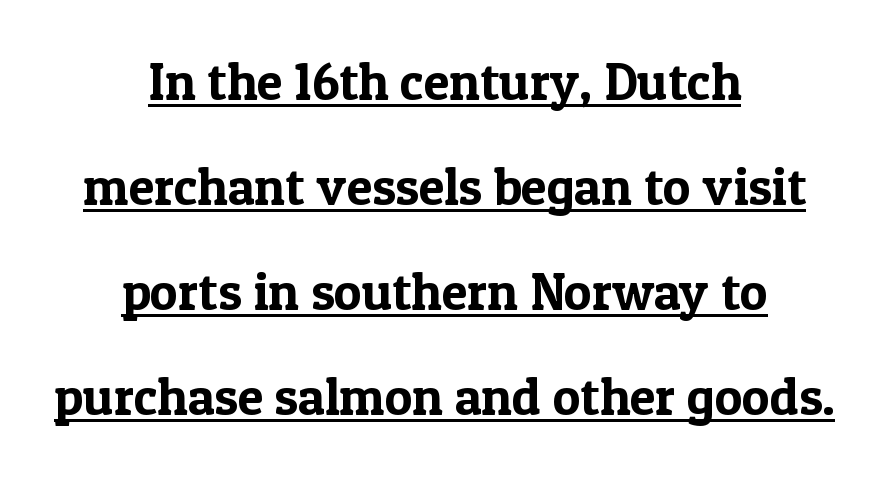
Q: Is the text italic (slanted)? A: No, it is upright.
Q: Is the typeface a serif or a sans-serif typeface? A: Serif.
Q: Is the text underlined? A: Yes.
Q: How is the paragraph aligned? A: Centered.
Q: Is the spacing between letters normal or unusually wide? A: Normal.
Q: Is the spacing between lines tight, normal or loose? A: Loose.
Q: Width (condensed, normal, or wide)? A: Normal.
Q: x-height? A: Medium.
Q: Monospaced? A: No.
